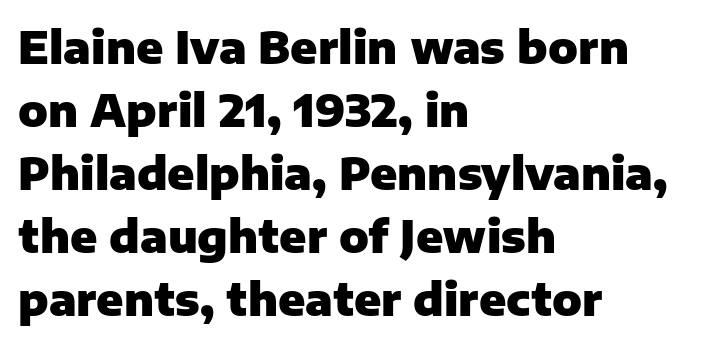
What weight is shown? A full bold with thick strokes. Words appear dense and cohesive because spacing is normal. In terms of letterform style, serifs are entirely absent. The rendering uses a moderate line-height, typical for paragraphs. The rendering anchors every line to the left-hand side. The space beneath each line is pristine and unruled.
